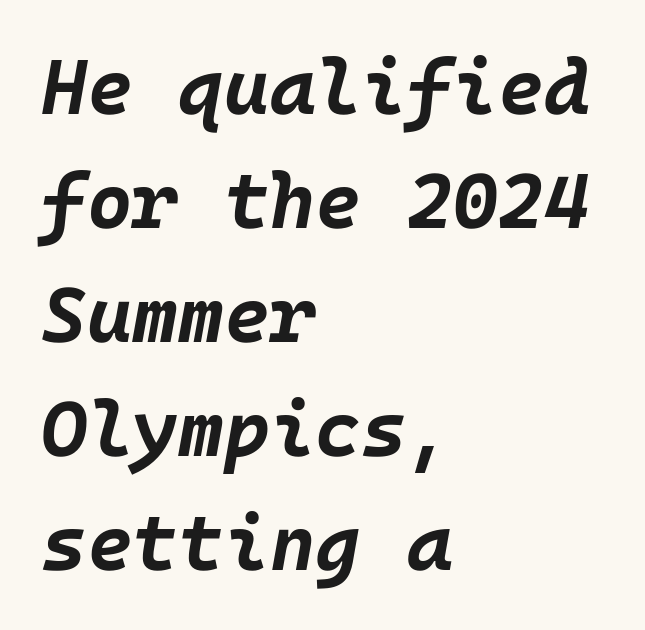
The image shows 78 px bold type, italic (leaning right); set left-aligned, normal line spacing (1.46x), normal letter spacing, not underlined; low stroke contrast and a large x-height.
